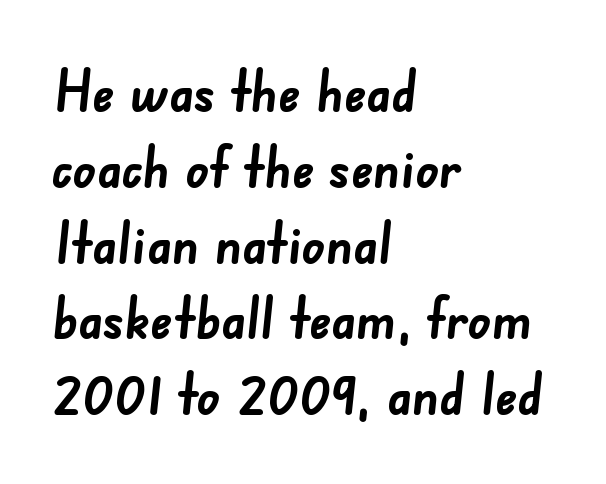
Q: Is the text bold? A: Yes.
Q: Is the typeface a serif or a sans-serif typeface? A: Sans-serif.
Q: Is the text underlined? A: No.
Q: How is the paragraph aligned? A: Left-aligned.
Q: Is the spacing between letters normal or unusually wide? A: Normal.
Q: Is the spacing between lines tight, normal or loose? A: Normal.
Q: Width (condensed, normal, or wide)? A: Normal.
Q: Stroke contrast? A: Low.
Q: x-height? A: Small.
Q: Monospaced? A: No.
